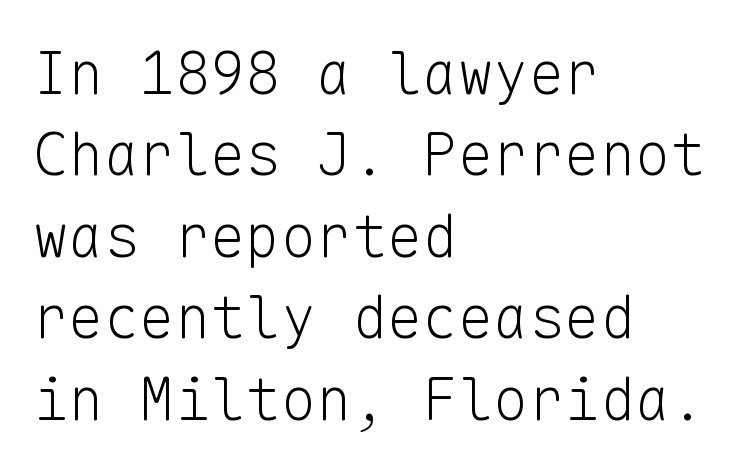
Q: Is the text bold? A: No.
Q: Is the text italic (slanted)? A: No, it is upright.
Q: Is the typeface a serif or a sans-serif typeface? A: Sans-serif.
Q: Is the text underlined? A: No.
Q: How is the paragraph aligned? A: Left-aligned.
Q: Is the spacing between letters normal or unusually wide? A: Normal.
Q: Is the spacing between lines tight, normal or loose? A: Normal.
Q: Width (condensed, normal, or wide)? A: Normal.
Q: Stroke contrast? A: Low.
Q: x-height? A: Medium.
Q: Monospaced? A: Yes.
